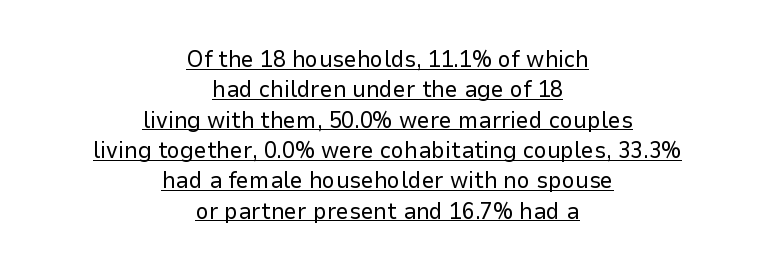
Q: Is the text bold? A: No.
Q: Is the text italic (slanted)? A: No, it is upright.
Q: Is the text underlined? A: Yes.
Q: How is the paragraph aligned? A: Centered.
Q: Is the spacing between letters normal or unusually wide? A: Normal.
Q: Is the spacing between lines tight, normal or loose? A: Normal.
